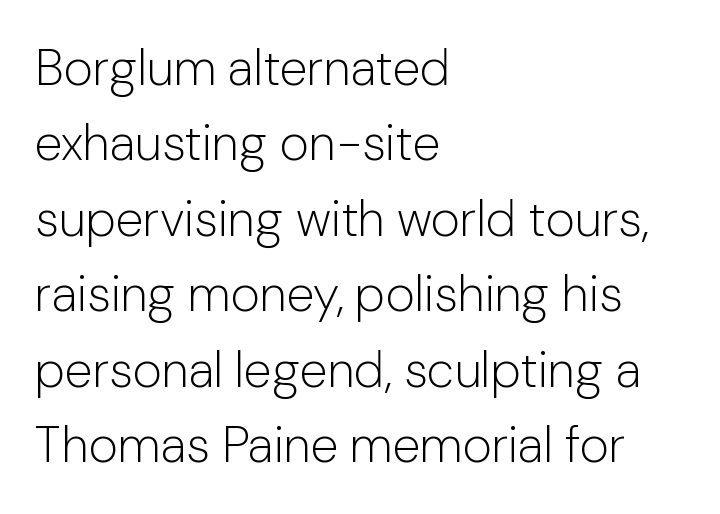
Q: Is the text bold? A: No.
Q: Is the text italic (slanted)? A: No, it is upright.
Q: Is the typeface a serif or a sans-serif typeface? A: Sans-serif.
Q: Is the text underlined? A: No.
Q: How is the paragraph aligned? A: Left-aligned.
Q: Is the spacing between letters normal or unusually wide? A: Normal.
Q: Is the spacing between lines tight, normal or loose? A: Normal.
Q: Width (condensed, normal, or wide)? A: Normal.
Q: Stroke contrast? A: Low.
Q: x-height? A: Medium.
Q: Monospaced? A: No.
